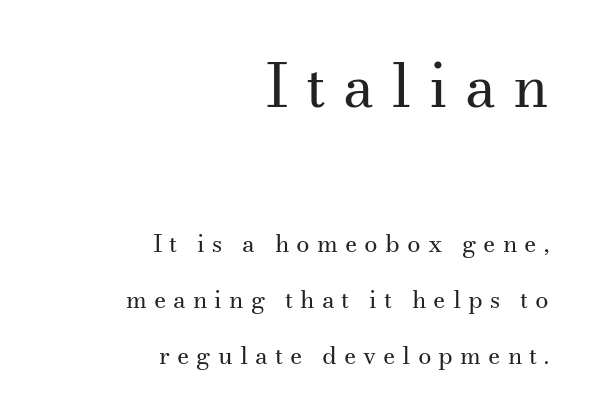
The paragraph shown leans on its right margin. The specimen reads as upright at a glance. Counters stay open thanks to moderate or lighter strokes. Spacing verdict: proportional, widths tailored to each character. Beneath every word, the page is bare. Spacing between characters has been opened up far beyond the box default.
